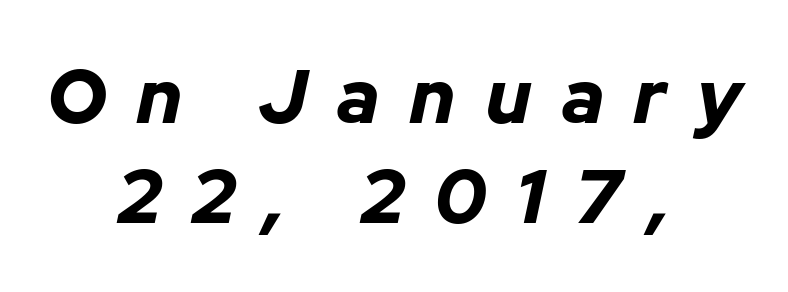
{"italic": "yes", "lean": "right", "slant_degrees": 12, "bold": "yes", "weight": "bold", "width": "normal", "stroke_contrast": "low", "x_height": "medium", "monospaced": "no", "underline": "no", "align": "center", "line_spacing": "normal", "line_spacing_ratio": 1.33, "letter_spacing": "wide", "letter_spacing_em": 0.41, "glyph_px": 75}
